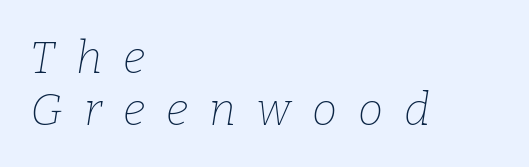
{"serif": "yes", "italic": "yes", "lean": "right", "slant_degrees": 9, "bold": "no", "weight": "thin", "width": "normal", "stroke_contrast": "low", "x_height": "medium", "monospaced": "no", "underline": "no", "align": "left", "line_spacing": "tight", "line_spacing_ratio": 1.15, "letter_spacing": "wide", "letter_spacing_em": 0.47, "glyph_px": 45}
